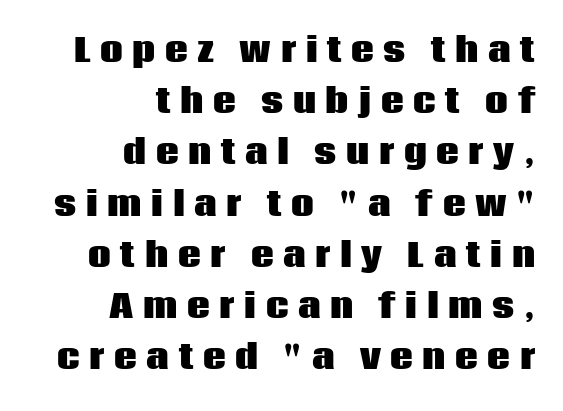
Q: Is the text bold? A: Yes.
Q: Is the text italic (slanted)? A: No, it is upright.
Q: Is the typeface a serif or a sans-serif typeface? A: Sans-serif.
Q: Is the text underlined? A: No.
Q: How is the paragraph aligned? A: Right-aligned.
Q: Is the spacing between letters normal or unusually wide? A: Unusually wide.
Q: Is the spacing between lines tight, normal or loose? A: Normal.
Q: Width (condensed, normal, or wide)? A: Normal.
Q: Stroke contrast? A: Low.
Q: x-height? A: Large.
Q: Monospaced? A: No.
